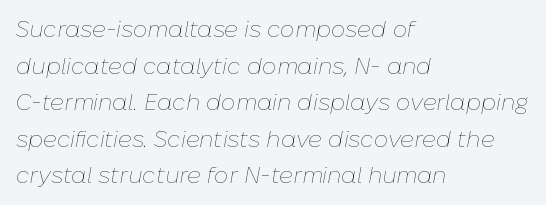
{"italic": "yes", "lean": "right", "slant_degrees": 10, "bold": "no", "underline": "no", "align": "left", "line_spacing": "normal", "line_spacing_ratio": 1.59, "letter_spacing": "normal", "letter_spacing_em": 0.0, "glyph_px": 23}
